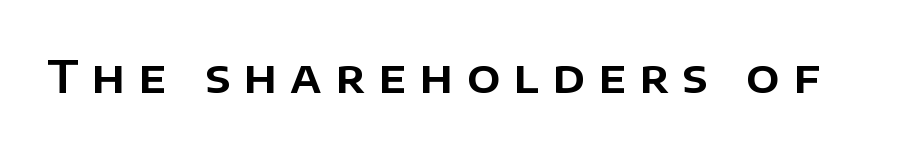
Examine the stroke ends and you'll find no serifs. Posture: upright roman. Anything drawn beneath the words? Only blank space. Character widths vary here, with narrow letters taking less room than wide ones.
